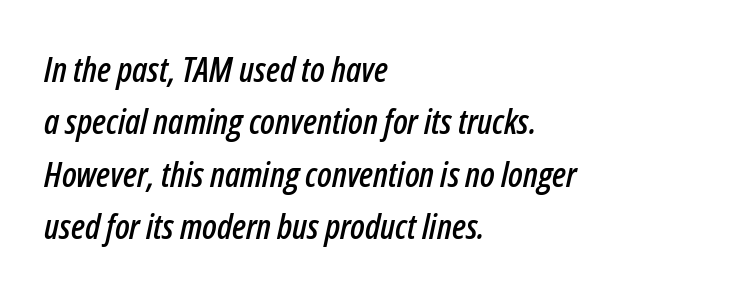
The paragraph has a hard left edge and a soft right edge. How are the letters spaced? Ordinarily, with no added tracking. Evenly set lines give the paragraph a standard silhouette. Glance below the letters and you will spot only blank space. Character widths vary here, with narrow letters taking less room than wide ones.
